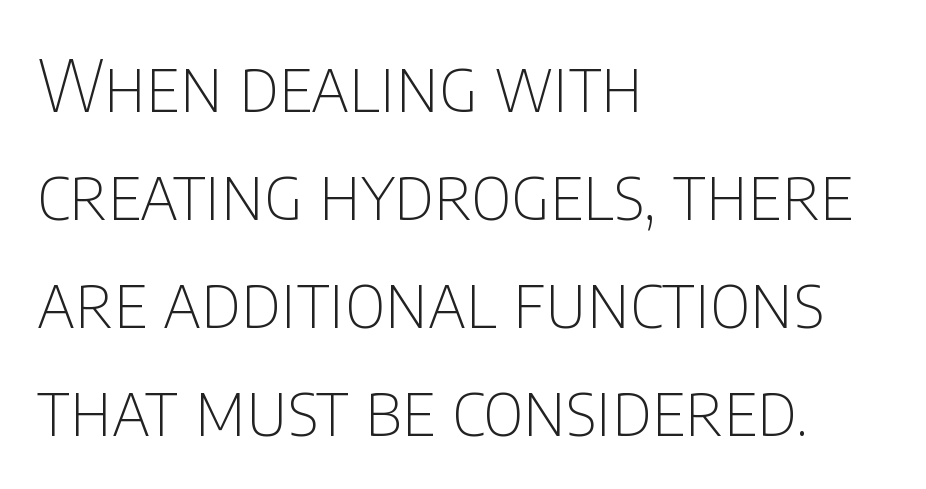
Q: Is the text bold? A: No.
Q: Is the text italic (slanted)? A: No, it is upright.
Q: Is the typeface a serif or a sans-serif typeface? A: Sans-serif.
Q: Is the text underlined? A: No.
Q: How is the paragraph aligned? A: Left-aligned.
Q: Is the spacing between letters normal or unusually wide? A: Normal.
Q: Is the spacing between lines tight, normal or loose? A: Normal.
Q: Width (condensed, normal, or wide)? A: Condensed.
Q: Stroke contrast? A: Low.
Q: x-height? A: Large.
Q: Monospaced? A: No.
